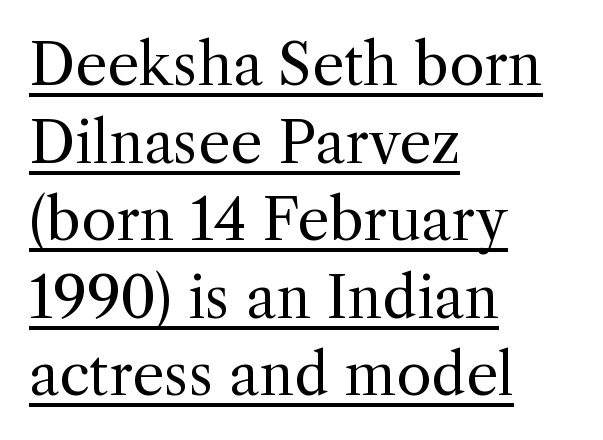
The face used here is rendered with its standard letterfit. Each letter keeps its own natural width here, so spacing adapts to shape. No heavy texture on the line: the type isn't bold. The rows are spaced the way most documents space them. Caption: multi-line text, flush left, ragged right.
